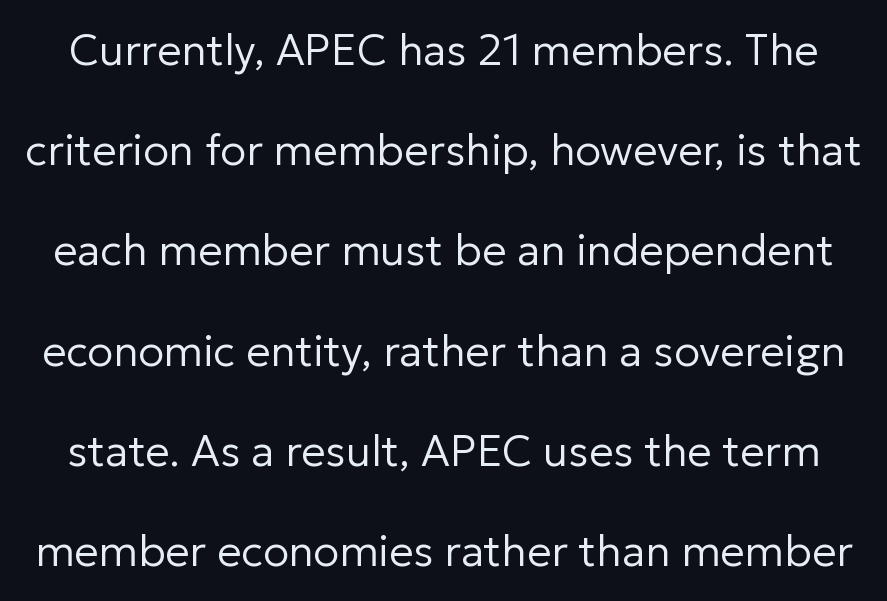
{"serif": "no", "italic": "no", "bold": "no", "weight": "regular", "width": "normal", "stroke_contrast": "low", "x_height": "medium", "monospaced": "no", "underline": "no", "line_spacing": "loose", "line_spacing_ratio": 2.33, "letter_spacing": "normal", "letter_spacing_em": 0.0, "glyph_px": 43}
